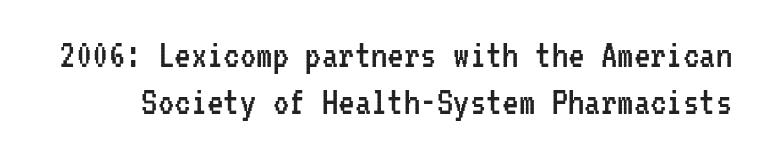
{"serif": "no", "italic": "no", "bold": "no", "weight": "regular", "width": "condensed", "stroke_contrast": "low", "x_height": "medium", "monospaced": "yes", "underline": "no", "line_spacing": "tight", "line_spacing_ratio": 1.14, "letter_spacing": "normal", "letter_spacing_em": 0.0, "glyph_px": 41}
